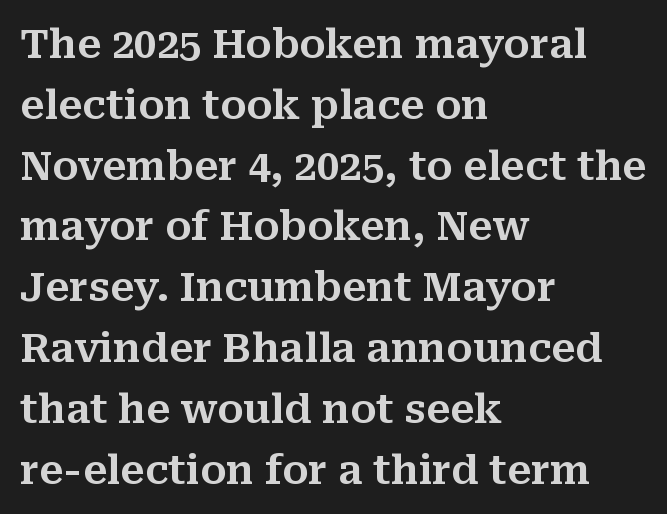
The image shows 40 px serif type, upright; set left-aligned, normal line spacing (1.52x), normal letter spacing, not underlined; medium stroke contrast and a medium x-height.
